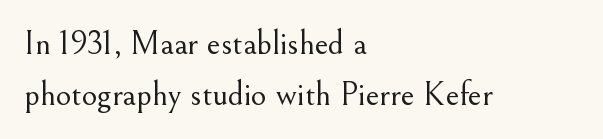
The image shows 34 px light serif type, upright; set left-aligned, normal line spacing (1.5x), normal letter spacing, not underlined; medium stroke contrast and a small x-height.
